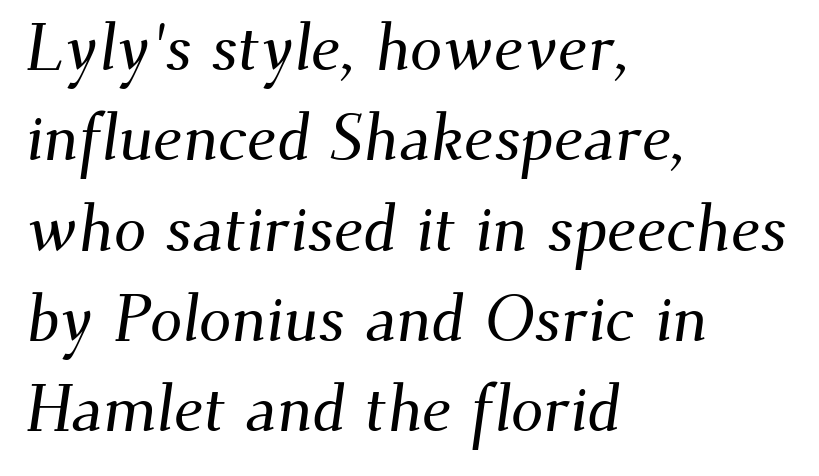
Spacing verdict: proportional, widths tailored to each character. The compositor pushed each line to the left boundary. One glance says typical: line gaps are just what's usual. Lines of text with bare space underneath. In terms of letterspacing, this is plain default setting. Regarding serifs, this sample has them.
